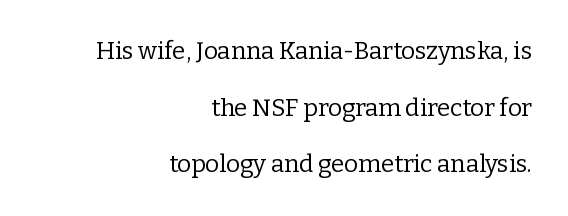
Is the letter spacing exaggerated? No — it looks like the ordinary default. The baseline area is clear. Which margin do the lines hug? The right one — the left edge is uneven. How would I describe the line gaps? Wide and relaxed. Ascenders rise straight up at ninety degrees. The characters are drawn with everyday or finer stroke widths.
